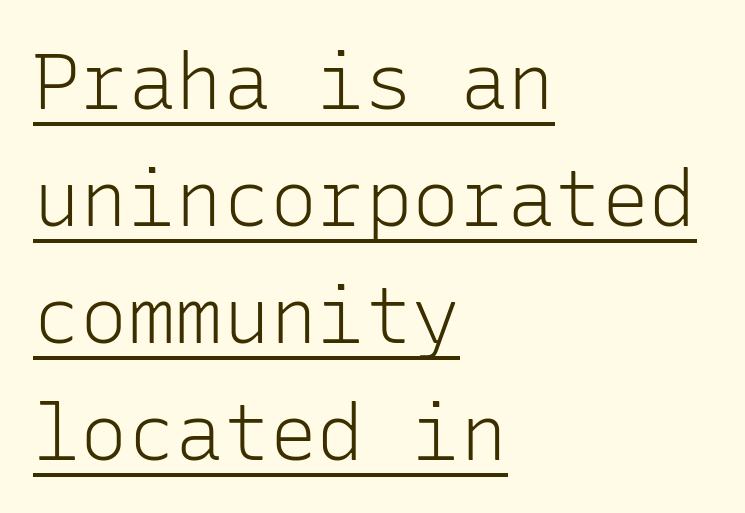
Q: Is the text bold? A: No.
Q: Is the text italic (slanted)? A: No, it is upright.
Q: Is the typeface a serif or a sans-serif typeface? A: Sans-serif.
Q: Is the text underlined? A: Yes.
Q: How is the paragraph aligned? A: Left-aligned.
Q: Is the spacing between letters normal or unusually wide? A: Normal.
Q: Is the spacing between lines tight, normal or loose? A: Normal.
Q: Width (condensed, normal, or wide)? A: Normal.
Q: Stroke contrast? A: Low.
Q: x-height? A: Medium.
Q: Monospaced? A: Yes.
